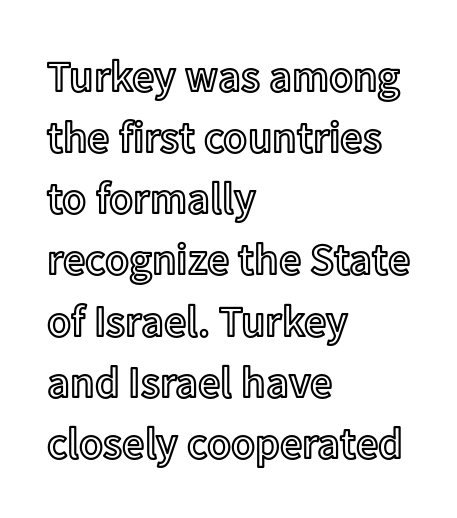
Q: Is the text italic (slanted)? A: No, it is upright.
Q: Is the text underlined? A: No.
Q: How is the paragraph aligned? A: Left-aligned.
Q: Is the spacing between letters normal or unusually wide? A: Normal.
Q: Is the spacing between lines tight, normal or loose? A: Normal.
Q: Width (condensed, normal, or wide)? A: Normal.
Q: x-height? A: Medium.
Q: Monospaced? A: No.
